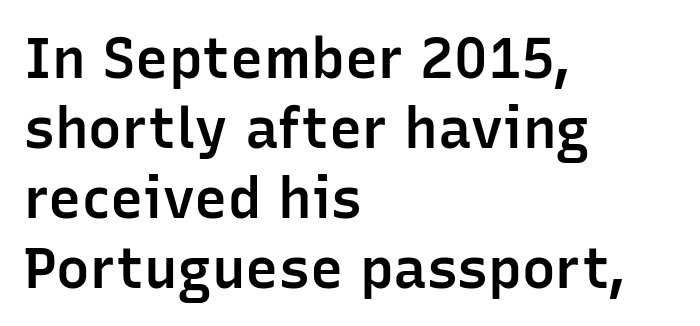
Q: Is the text bold? A: Semi-bold.
Q: Is the text italic (slanted)? A: No, it is upright.
Q: Is the typeface a serif or a sans-serif typeface? A: Sans-serif.
Q: Is the text underlined? A: No.
Q: How is the paragraph aligned? A: Left-aligned.
Q: Is the spacing between letters normal or unusually wide? A: Normal.
Q: Is the spacing between lines tight, normal or loose? A: Normal.
Q: Width (condensed, normal, or wide)? A: Normal.
Q: Stroke contrast? A: Low.
Q: x-height? A: Medium.
Q: Monospaced? A: No.
